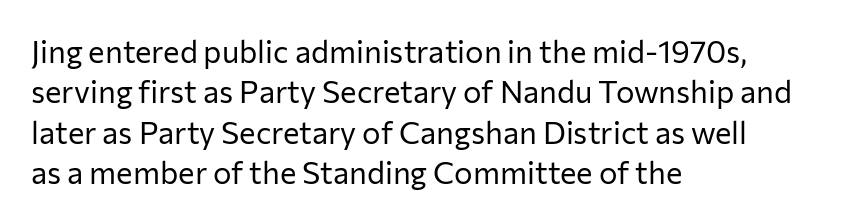
{"serif": "no", "italic": "no", "bold": "no", "weight": "regular", "width": "normal", "stroke_contrast": "low", "x_height": "medium", "monospaced": "no", "underline": "no", "align": "left", "line_spacing": "normal", "line_spacing_ratio": 1.3, "letter_spacing": "normal", "letter_spacing_em": 0.0, "glyph_px": 31}
